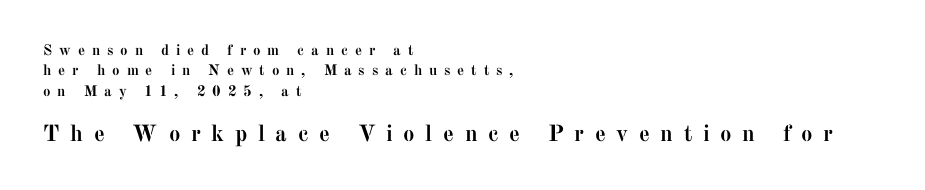
The image shows 23 px bold type, upright; set left-aligned, normal line spacing (1.36x), unusually wide letter spacing (+0.46 em), not underlined; the second (bottom) block is 1.53x larger.
